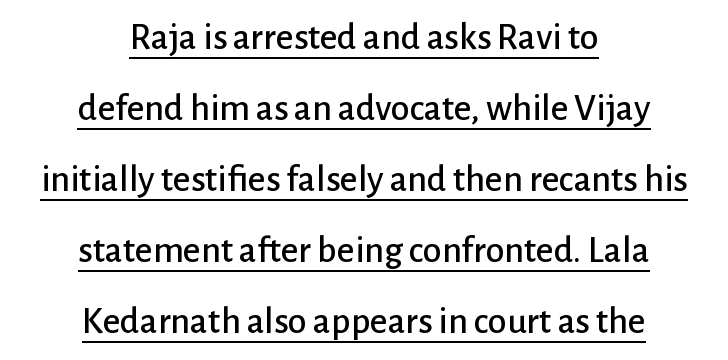
Q: Is the text italic (slanted)? A: No, it is upright.
Q: Is the typeface a serif or a sans-serif typeface? A: Sans-serif.
Q: Is the text underlined? A: Yes.
Q: How is the paragraph aligned? A: Centered.
Q: Is the spacing between letters normal or unusually wide? A: Normal.
Q: Width (condensed, normal, or wide)? A: Normal.
Q: Stroke contrast? A: Low.
Q: x-height? A: Medium.
Q: Monospaced? A: No.
